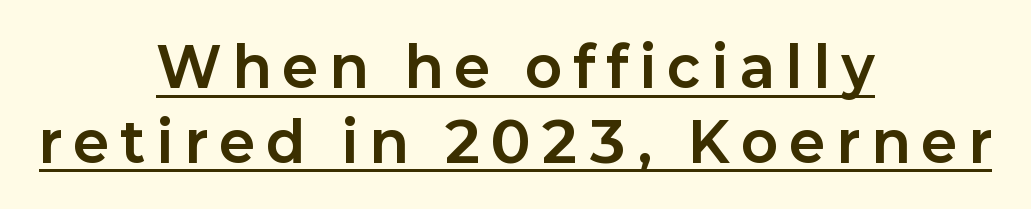
The image shows 54 px bold sans-serif type, upright; set centered, normal line spacing (1.38x), unusually wide letter spacing (+0.23 em), underlined; low stroke contrast and a medium x-height.
